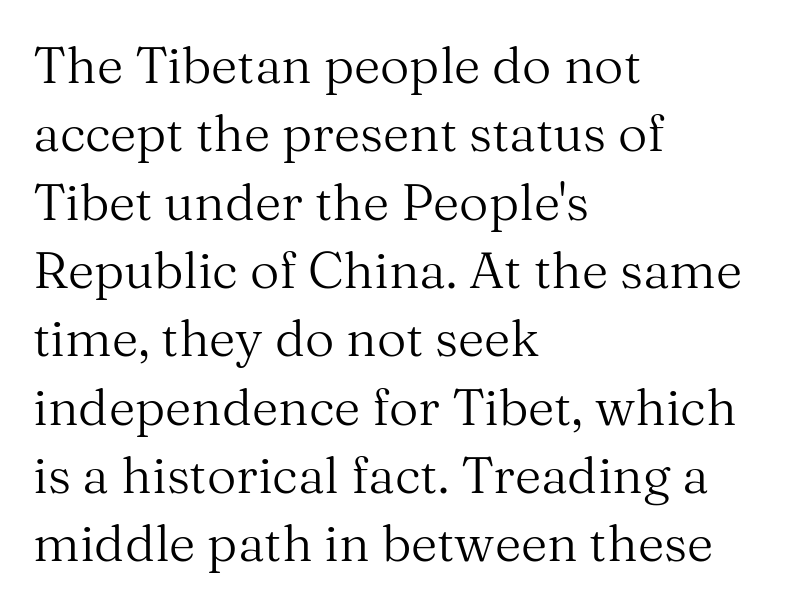
{"serif": "yes", "italic": "no", "bold": "no", "weight": "regular", "width": "normal", "stroke_contrast": "medium", "x_height": "medium", "monospaced": "no", "underline": "no", "align": "left", "line_spacing": "normal", "line_spacing_ratio": 1.34, "letter_spacing": "normal", "letter_spacing_em": 0.0, "glyph_px": 51}
